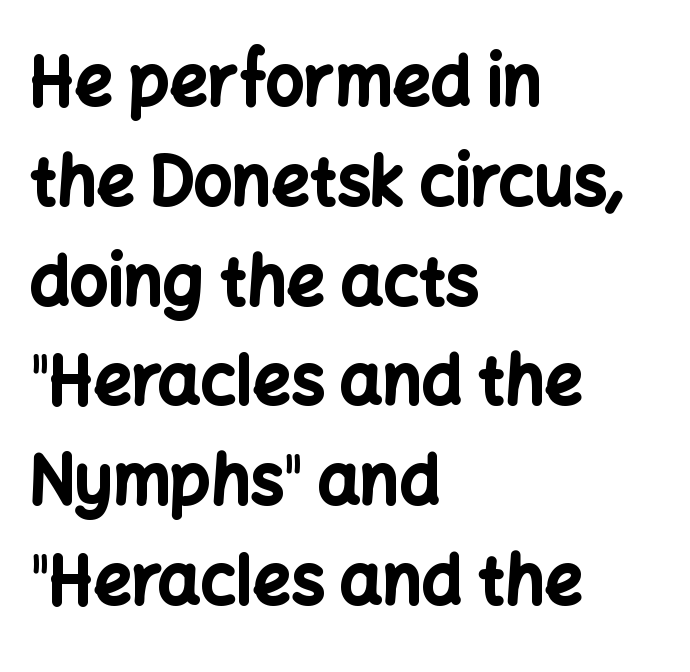
{"serif": "no", "italic": "no", "bold": "yes", "weight": "bold", "width": "normal", "stroke_contrast": "low", "x_height": "medium", "monospaced": "no", "underline": "no", "align": "left", "line_spacing": "normal", "line_spacing_ratio": 1.49, "letter_spacing": "normal", "letter_spacing_em": 0.0, "glyph_px": 67}
